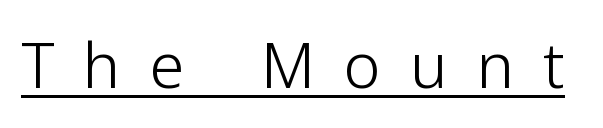
Q: Is the text bold? A: No.
Q: Is the text italic (slanted)? A: No, it is upright.
Q: Is the typeface a serif or a sans-serif typeface? A: Sans-serif.
Q: Is the text underlined? A: Yes.
Q: Is the spacing between letters normal or unusually wide? A: Unusually wide.
Q: Width (condensed, normal, or wide)? A: Normal.
Q: Stroke contrast? A: Low.
Q: x-height? A: Medium.
Q: Monospaced? A: No.
